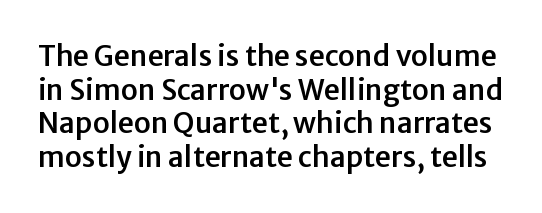
The image shows 28 px sans-serif type, upright; set line spacing 1.2x, normal letter spacing, not underlined; low stroke contrast and a medium x-height.
